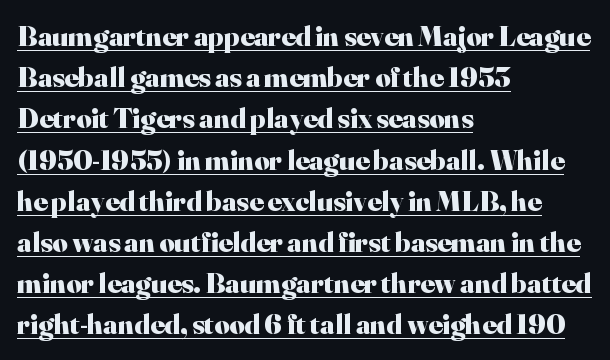
Regarding serifs, this sample has them. Nope, not italic — everything's standing straight. The rendering anchors every line to the left-hand side. Do the characters align in a grid? No, the font is proportional.
